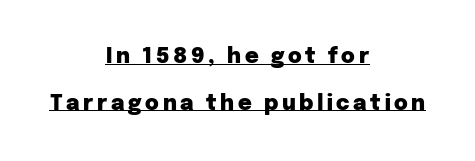
Q: Is the text bold? A: Yes.
Q: Is the text italic (slanted)? A: No, it is upright.
Q: Is the text underlined? A: Yes.
Q: How is the paragraph aligned? A: Centered.
Q: Is the spacing between lines tight, normal or loose? A: Loose.
